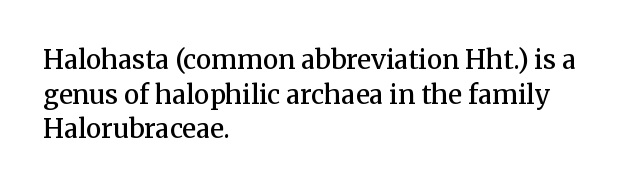
The glyphs have the mass of a demibold cut, below bold. Is the letter spacing exaggerated? No — it looks like the ordinary default. Which margin do the lines hug? The left one — the right edge is uneven. The rows are spaced the way most documents space them. Style check: upright. Has an underline been added? It has not.
